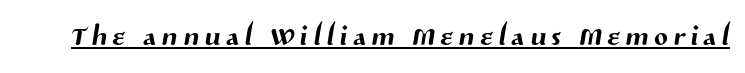
Q: Is the typeface a serif or a sans-serif typeface? A: Sans-serif.
Q: Is the text underlined? A: Yes.
Q: Width (condensed, normal, or wide)? A: Normal.
Q: Stroke contrast? A: Medium.
Q: x-height? A: Medium.
Q: Monospaced? A: No.
